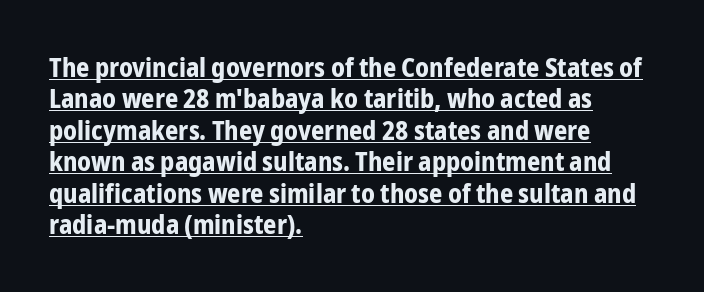
Q: Is the text bold? A: Yes.
Q: Is the text italic (slanted)? A: No, it is upright.
Q: Is the text underlined? A: Yes.
Q: How is the paragraph aligned? A: Left-aligned.
Q: Is the spacing between letters normal or unusually wide? A: Normal.
